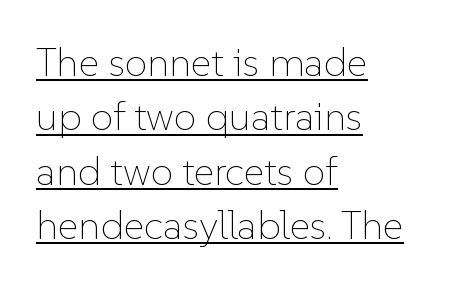
{"italic": "no", "bold": "no", "weight": "thin", "width": "normal", "stroke_contrast": "low", "x_height": "medium", "monospaced": "no", "underline": "yes", "align": "left", "line_spacing": "normal", "line_spacing_ratio": 1.36, "letter_spacing": "normal", "letter_spacing_em": 0.0, "glyph_px": 40}
